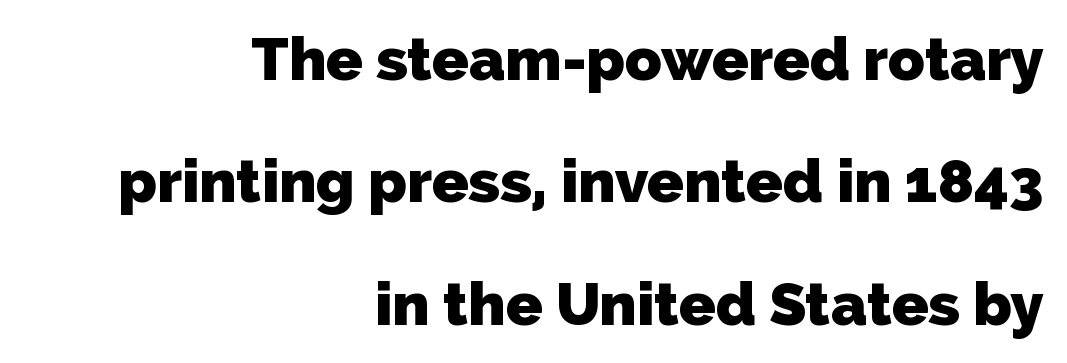
The leading is generous, giving the passage an open texture. The text block is weighted toward the right margin, trailing off unevenly leftward. Note the varied advance widths — an 'i' is clearly narrower than an 'm'. Inter-character spacing is left at the font's built-in metrics. Serif or sans? Sans — the stroke terminals are bare.
